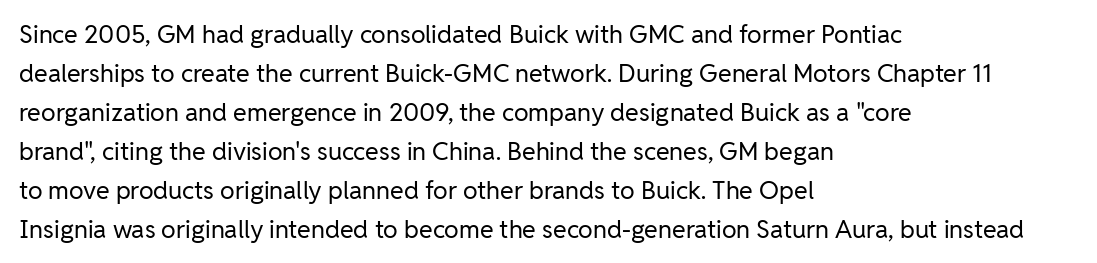
Q: Is the text bold? A: No.
Q: Is the text italic (slanted)? A: No, it is upright.
Q: Is the text underlined? A: No.
Q: How is the paragraph aligned? A: Left-aligned.
Q: Is the spacing between letters normal or unusually wide? A: Normal.
Q: Is the spacing between lines tight, normal or loose? A: Normal.
